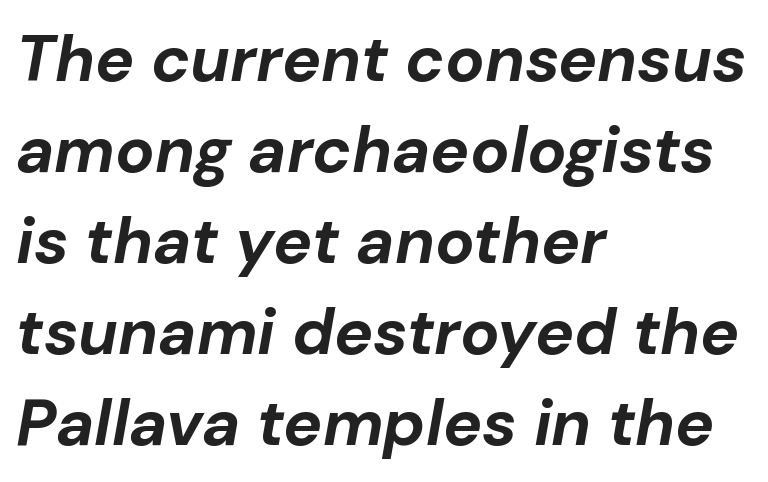
{"italic": "yes", "lean": "right", "slant_degrees": 10, "bold": "yes", "weight": "bold", "width": "normal", "stroke_contrast": "low", "x_height": "medium", "monospaced": "no", "underline": "no", "align": "left", "line_spacing": "normal", "line_spacing_ratio": 1.4, "letter_spacing": "normal", "letter_spacing_em": 0.0, "glyph_px": 65}
